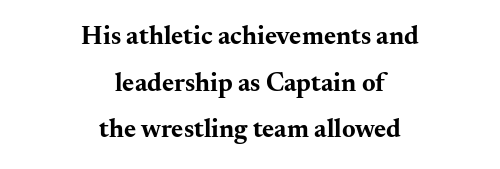
{"italic": "no", "bold": "yes", "underline": "no", "align": "center", "line_spacing_ratio": 1.79, "letter_spacing": "normal", "letter_spacing_em": 0.0, "glyph_px": 26}
